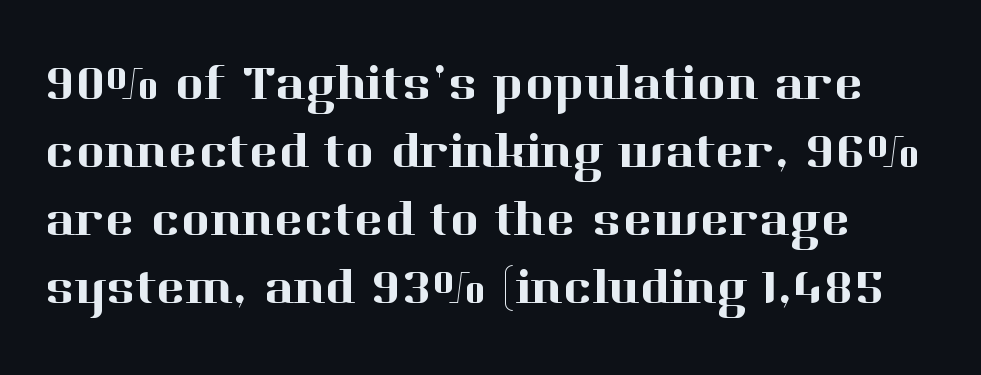
{"serif": "yes", "italic": "no", "width": "normal", "stroke_contrast": "high", "x_height": "medium", "monospaced": "no", "underline": "no", "line_spacing": "normal", "line_spacing_ratio": 1.36, "letter_spacing": "normal", "letter_spacing_em": 0.0, "glyph_px": 50}
